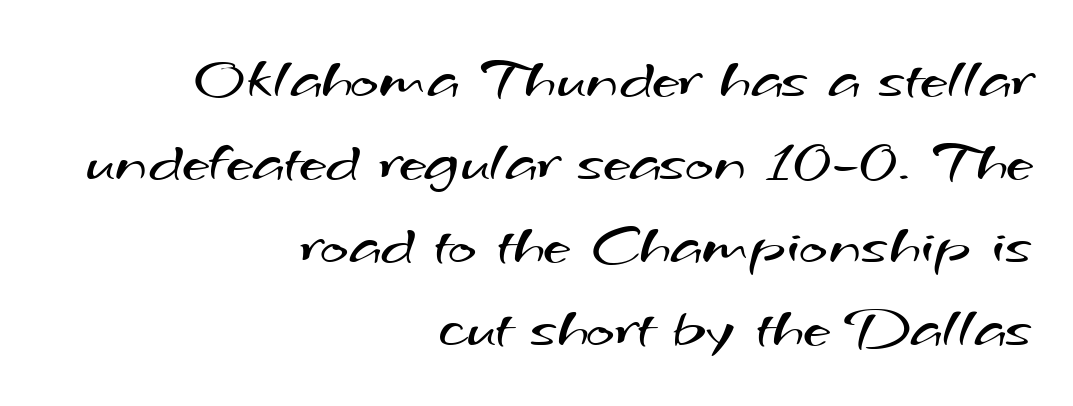
Q: Is the text bold? A: No.
Q: Is the typeface a serif or a sans-serif typeface? A: Sans-serif.
Q: Is the text underlined? A: No.
Q: How is the paragraph aligned? A: Right-aligned.
Q: Is the spacing between letters normal or unusually wide? A: Normal.
Q: Is the spacing between lines tight, normal or loose? A: Normal.
Q: Width (condensed, normal, or wide)? A: Wide.
Q: Stroke contrast? A: Medium.
Q: x-height? A: Small.
Q: Monospaced? A: No.
